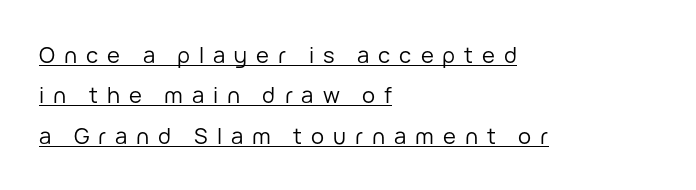
Q: Is the text bold? A: No.
Q: Is the text italic (slanted)? A: No, it is upright.
Q: Is the text underlined? A: Yes.
Q: How is the paragraph aligned? A: Left-aligned.
Q: Is the spacing between letters normal or unusually wide? A: Unusually wide.
